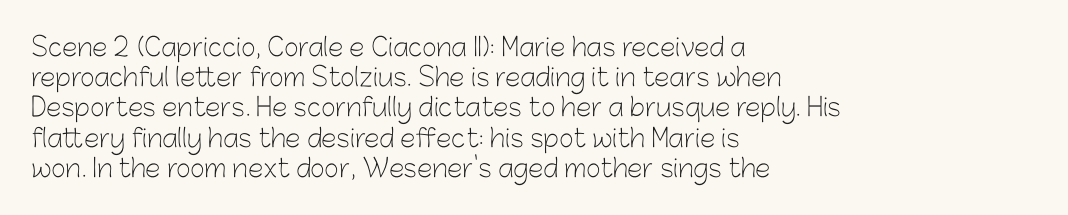
Q: Is the text bold? A: No.
Q: Is the text italic (slanted)? A: No, it is upright.
Q: Is the text underlined? A: No.
Q: How is the paragraph aligned? A: Left-aligned.
Q: Is the spacing between letters normal or unusually wide? A: Normal.
